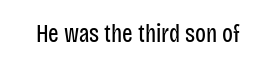
The rendering keeps characters at their native spacing. The font sits on the lighter half of the weight spectrum, regular included. Quick note: underline off. Is there any slant? The stems are plumb.
